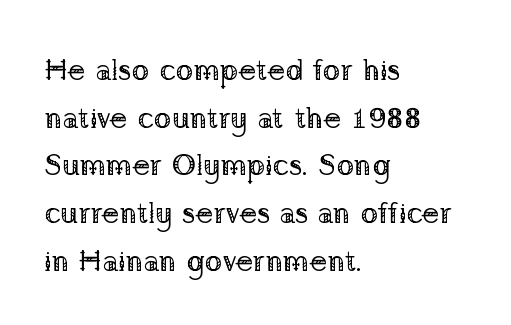
The image shows 30 px regular-weight serif type, upright; set left-aligned, normal line spacing (1.59x), normal letter spacing, not underlined; low stroke contrast and a medium x-height.
